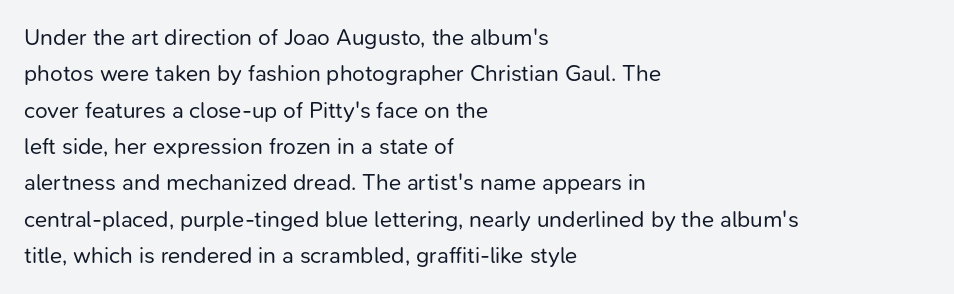
Compared with typical paragraphs, the rows here are spaced about the same. The letterforms sit at book weight or below. Ascenders rise straight up at ninety degrees. The lines are quadded left. Check the space under the baseline: it is left empty. Tracking value appears to be zero — textbook default spacing.
